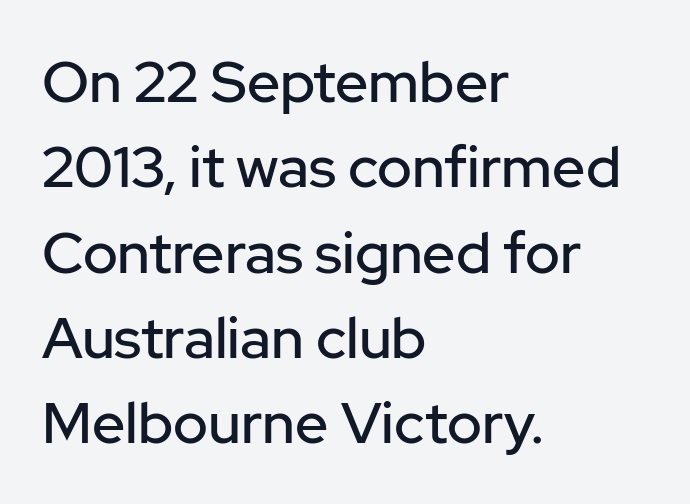
{"serif": "no", "italic": "no", "width": "normal", "stroke_contrast": "low", "x_height": "medium", "monospaced": "no", "underline": "no", "align": "left", "line_spacing": "normal", "line_spacing_ratio": 1.47, "letter_spacing": "normal", "letter_spacing_em": 0.0, "glyph_px": 58}
